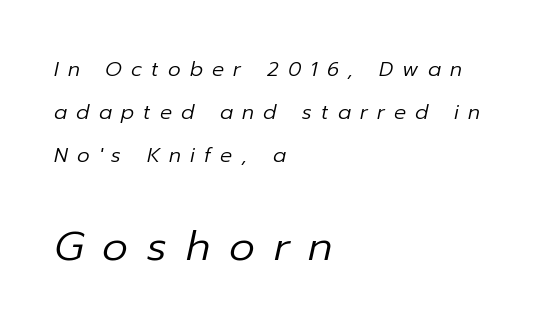
The image shows 41 px regular-weight type, italic (leaning right); set left-aligned, loose line spacing (2.14x), unusually wide letter spacing (+0.46 em), not underlined; the second (bottom) block is 2.05x larger; low stroke contrast and a medium x-height.
